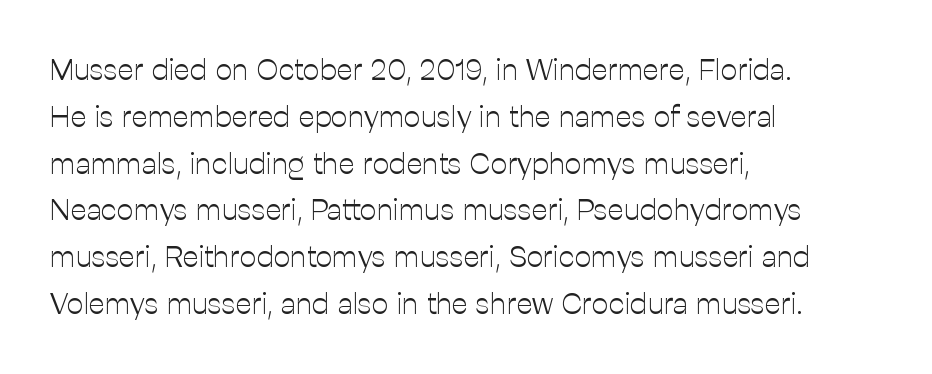
The image shows 30 px light sans-serif type, upright; set left-aligned, normal line spacing (1.56x), normal letter spacing, not underlined; low stroke contrast and a medium x-height.
